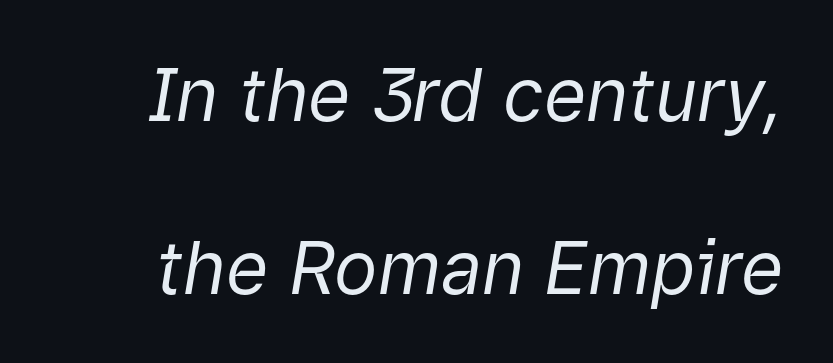
The image shows 73 px regular-weight type, italic (leaning right); set loose line spacing (2.37x), normal letter spacing, not underlined; low stroke contrast and a medium x-height.
